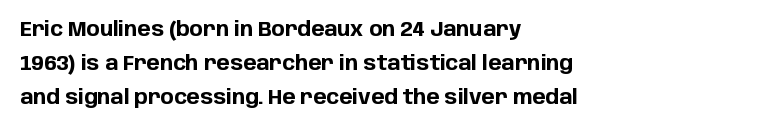
This is the regular roman posture of the typeface. These lines stack with their left ends in a neat column. Honestly, the row spacing looks completely unremarkable. The strokes are fattened all the way to bold.
